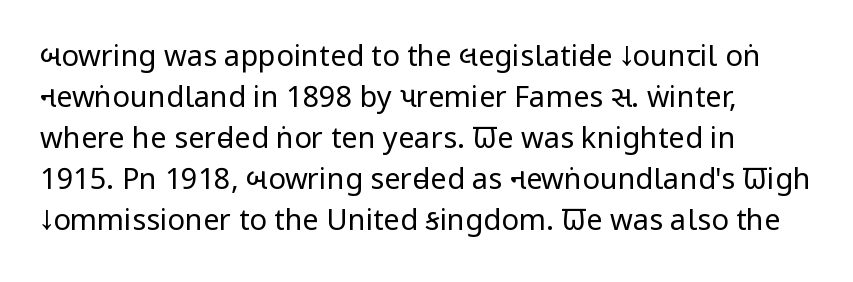
The letters carry no serifs — their stems end cleanly without finishing strokes. Regular leading. The passage shown is not underscored anywhere. The cut favours lightness, reaching ordinary text weight at its darkest. Do the characters align in a grid? No, the font is proportional. This is the regular roman posture of the typeface.
